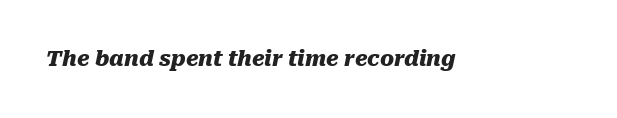
{"italic": "yes", "lean": "right", "slant_degrees": 10, "bold": "yes", "underline": "no", "letter_spacing": "normal", "letter_spacing_em": 0.0, "glyph_px": 21}
